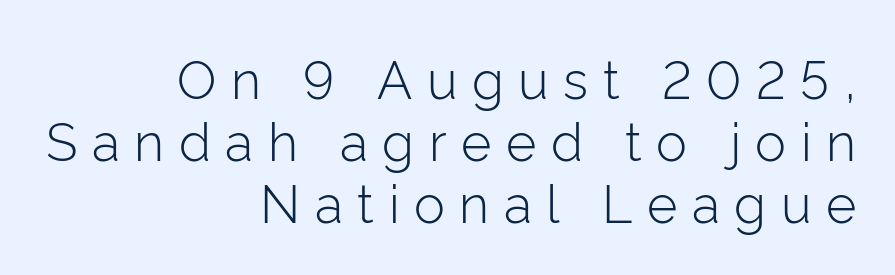
The image shows 52 px light sans-serif type, upright; set right-aligned, line spacing 1.19x, unusually wide letter spacing (+0.28 em), not underlined; low stroke contrast and a medium x-height.
